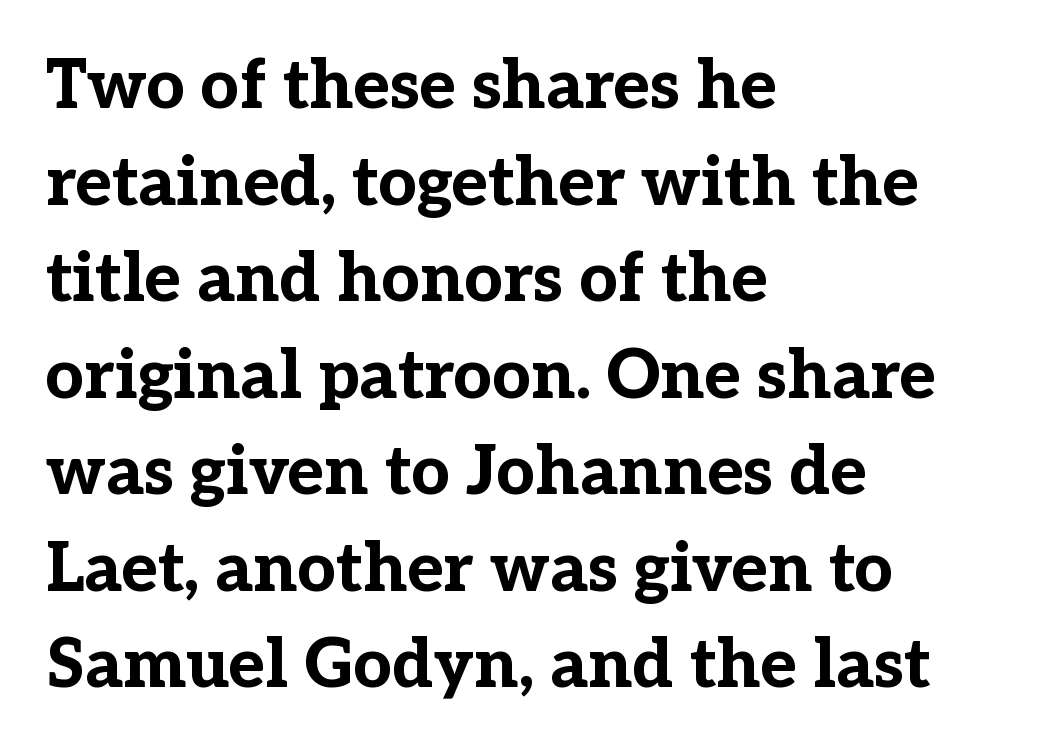
{"serif": "yes", "italic": "no", "bold": "yes", "weight": "bold", "width": "normal", "stroke_contrast": "low", "x_height": "medium", "monospaced": "no", "underline": "no", "align": "left", "line_spacing": "normal", "line_spacing_ratio": 1.42, "letter_spacing": "normal", "letter_spacing_em": 0.0, "glyph_px": 68}
